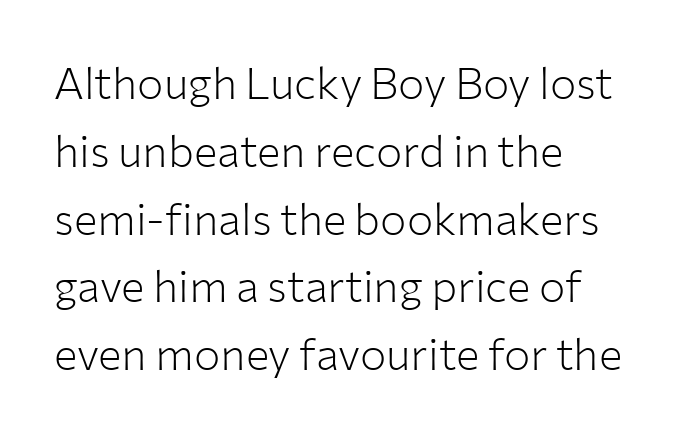
The image shows 44 px light sans-serif type, upright; set left-aligned, normal line spacing (1.54x), normal letter spacing, not underlined; low stroke contrast and a medium x-height.
